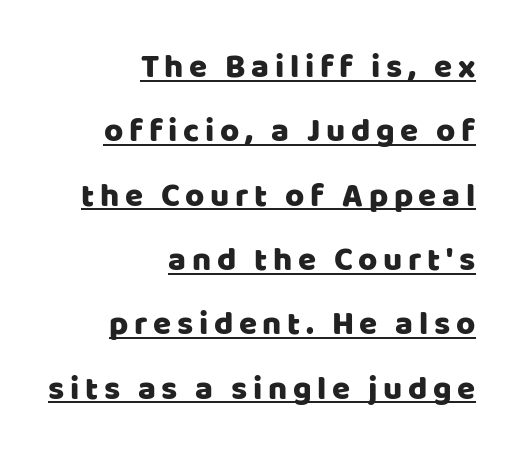
The image shows 33 px sans-serif type, upright; set right-aligned, loose line spacing (1.95x), underlined; low stroke contrast and a large x-height.
